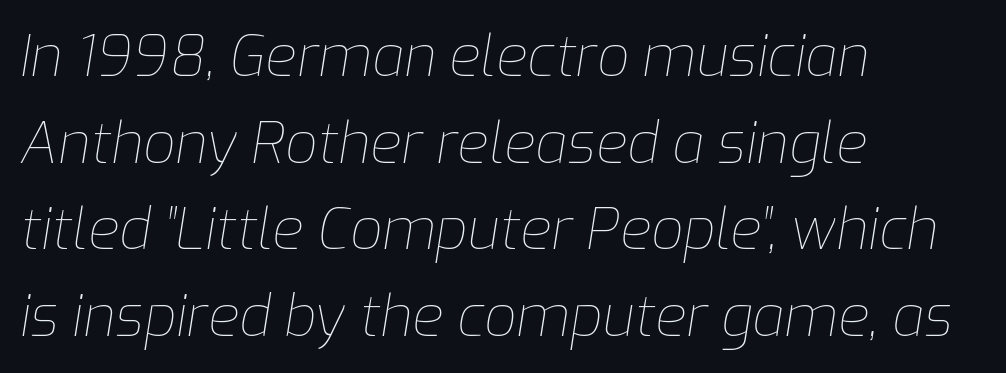
{"italic": "yes", "lean": "right", "slant_degrees": 9, "bold": "no", "weight": "thin", "width": "normal", "stroke_contrast": "low", "x_height": "medium", "monospaced": "no", "underline": "no", "align": "left", "line_spacing": "normal", "line_spacing_ratio": 1.52, "letter_spacing": "normal", "letter_spacing_em": 0.0, "glyph_px": 57}
